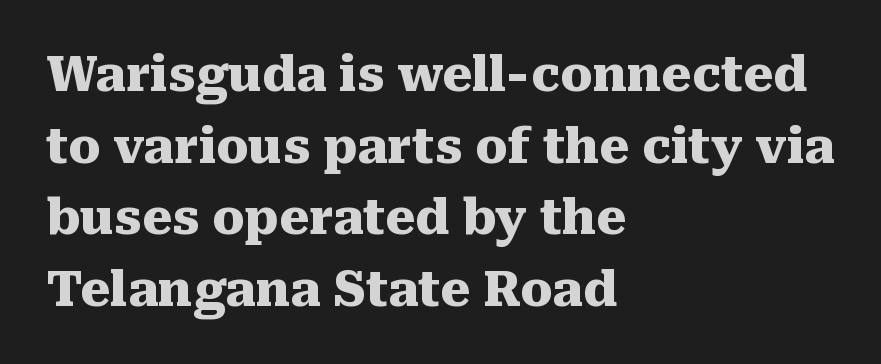
Serif or sans? Serif — the stroke terminals have little feet. The glyphs are unaccompanied by any horizontal stroke below them. Posture: vertical. Short and long lines alike share a common starting point at left. There is no visible air inserted between adjacent glyphs.
